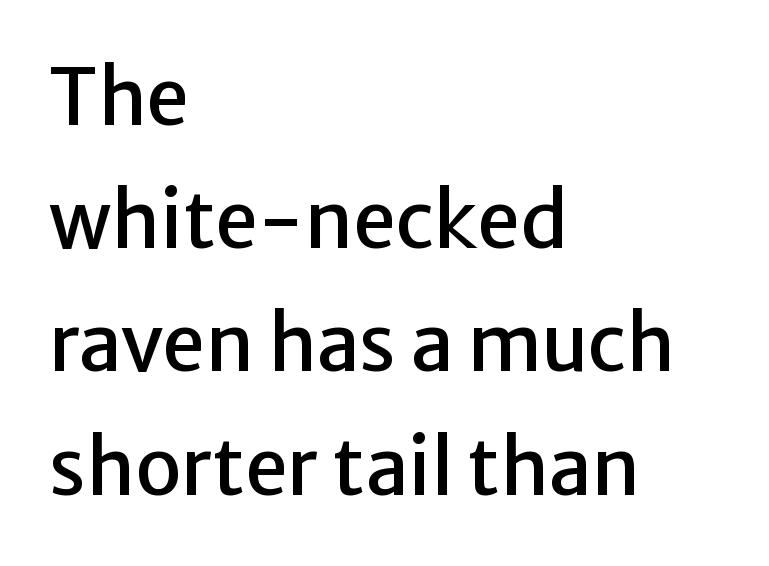
Typeset ragged right — the left edge is the straight one. Letters rest on an invisible, unmarked baseline. Character widths vary here, with narrow letters taking less room than wide ones. Italic: no, the glyphs are upright roman.
